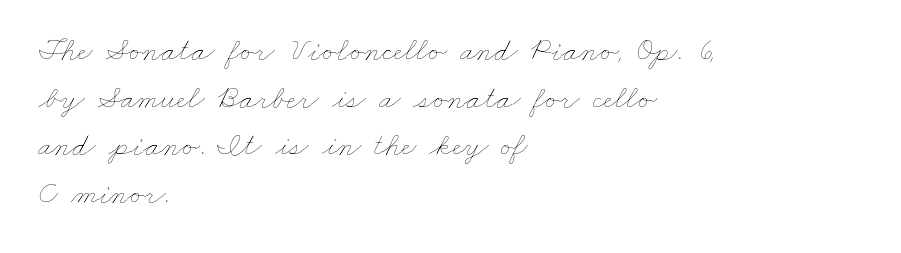
{"bold": "no", "weight": "thin", "width": "wide", "stroke_contrast": "low", "x_height": "small", "monospaced": "no", "underline": "no", "align": "left", "line_spacing": "normal", "line_spacing_ratio": 1.49, "letter_spacing": "normal", "letter_spacing_em": 0.0, "glyph_px": 32}
